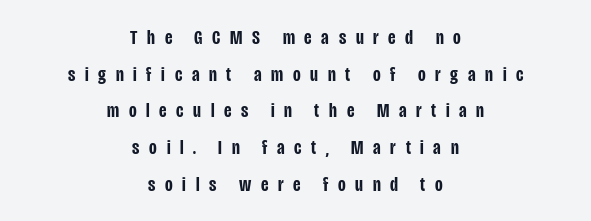
{"italic": "no", "bold": "semi", "underline": "no", "align": "center", "line_spacing_ratio": 1.75, "letter_spacing": "wide", "letter_spacing_em": 0.46, "glyph_px": 21}
